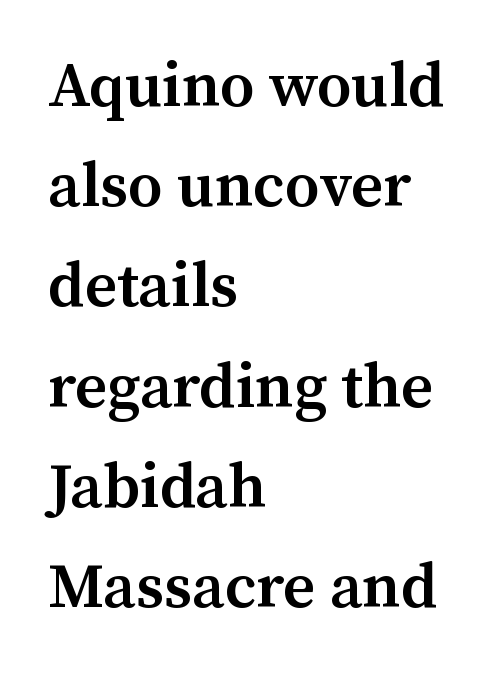
{"serif": "yes", "italic": "no", "bold": "semi", "weight": "semibold", "width": "normal", "stroke_contrast": "medium", "x_height": "medium", "monospaced": "no", "underline": "no", "align": "left", "line_spacing": "normal", "line_spacing_ratio": 1.59, "letter_spacing": "normal", "letter_spacing_em": 0.0, "glyph_px": 63}
